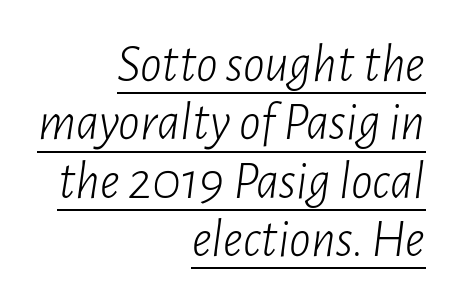
The image shows 54 px light, condensed type, italic (leaning right); set right-aligned, tight line spacing (1.08x), normal letter spacing, underlined; low stroke contrast and a medium x-height.
